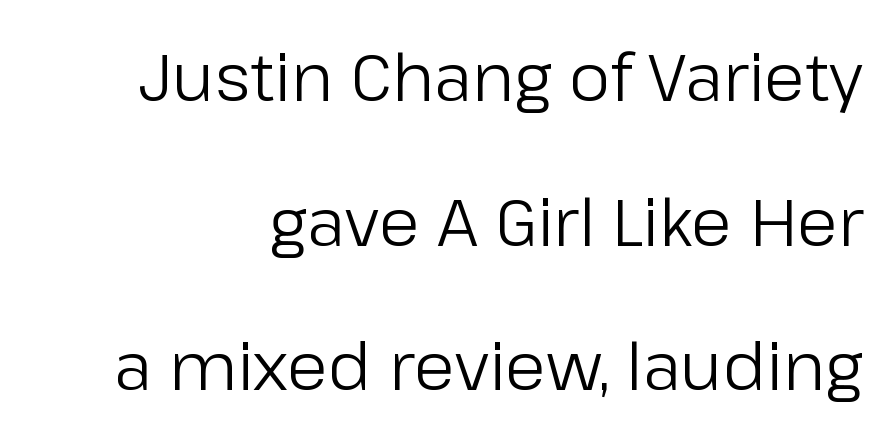
A typesetter would call this proportional, since set widths differ per character. The designer dialed line spacing up above the default. Glyph-to-glyph distance matches everyday printed text. Honestly, there is no underline to notice here at all. This is sans-serif lettering, the kind often seen on screens and signage.
